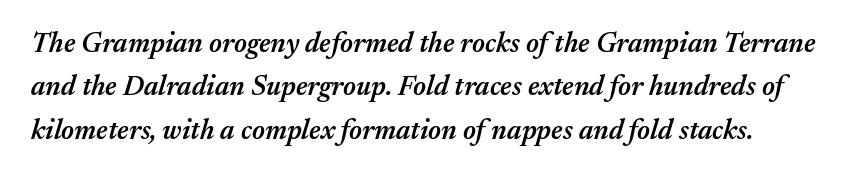
Q: Is the text bold? A: Semi-bold.
Q: Is the text italic (slanted)? A: Yes, it leans right by about 17 degrees.
Q: Is the text underlined? A: No.
Q: Is the spacing between letters normal or unusually wide? A: Normal.
Q: Is the spacing between lines tight, normal or loose? A: Normal.
Q: Width (condensed, normal, or wide)? A: Normal.
Q: Stroke contrast? A: Medium.
Q: x-height? A: Medium.
Q: Monospaced? A: No.
